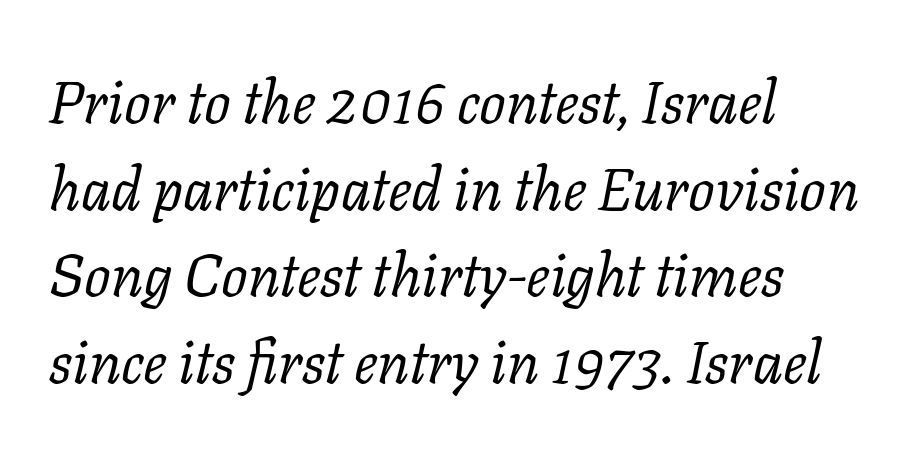
The lettering tilts uniformly, giving the passage an italic look. Yep, those are serifs on the letters. The passage shown is typed in a proportional face where columns would drift. Visually the block forms a straight wall on the left and a jagged coastline on the right. The type is set solid horizontally, with unmodified tracking.
